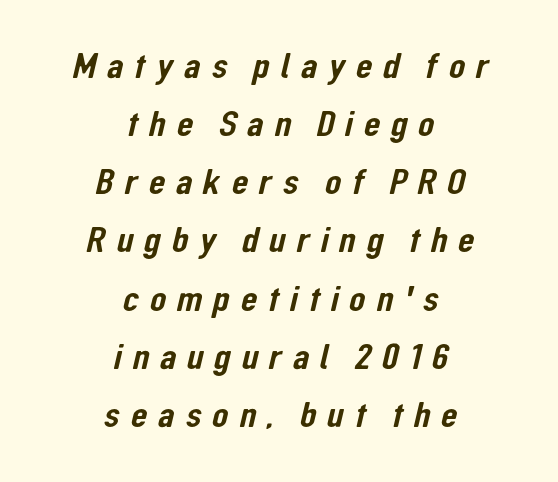
{"serif": "no", "width": "condensed", "stroke_contrast": "low", "x_height": "medium", "monospaced": "no", "underline": "no", "align": "center", "line_spacing": "normal", "line_spacing_ratio": 1.53, "letter_spacing": "wide", "letter_spacing_em": 0.28, "glyph_px": 38}
